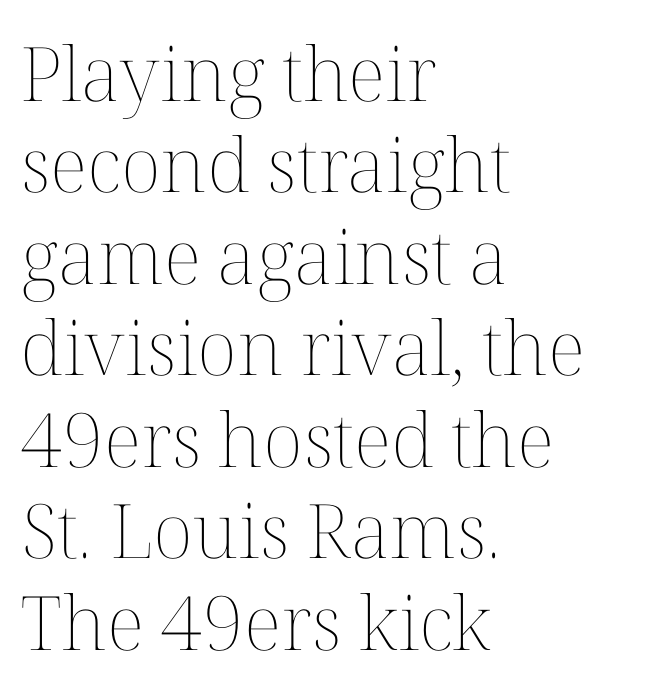
Q: Is the text bold? A: No.
Q: Is the text italic (slanted)? A: No, it is upright.
Q: Is the text underlined? A: No.
Q: How is the paragraph aligned? A: Left-aligned.
Q: Is the spacing between letters normal or unusually wide? A: Normal.
Q: Width (condensed, normal, or wide)? A: Normal.
Q: Stroke contrast? A: Medium.
Q: x-height? A: Medium.
Q: Monospaced? A: No.
